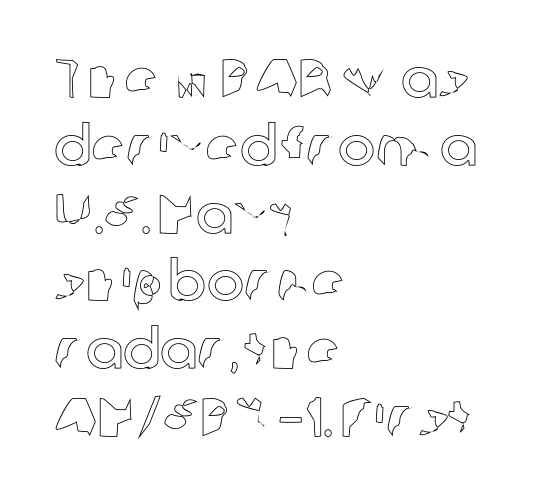
The glyphs are unaccompanied by any horizontal stroke below them. The horizontal fit of the characters is conventional and even. The font's upright variant was chosen for this text. Note the varied advance widths — an 'i' is clearly narrower than an 'm'. The lines in this sample share a left origin and differ only in where they stop.
